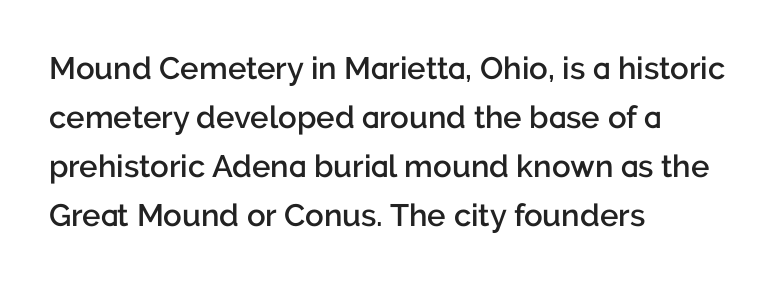
The image shows 31 px semibold sans-serif type, upright; set left-aligned, normal line spacing (1.58x), normal letter spacing, not underlined; low stroke contrast and a medium x-height.
